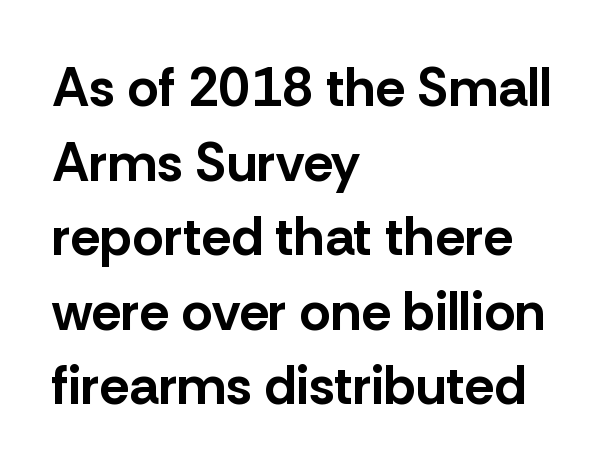
The image shows 54 px bold sans-serif type, upright; set left-aligned, normal line spacing (1.38x), normal letter spacing, not underlined; low stroke contrast and a medium x-height.
